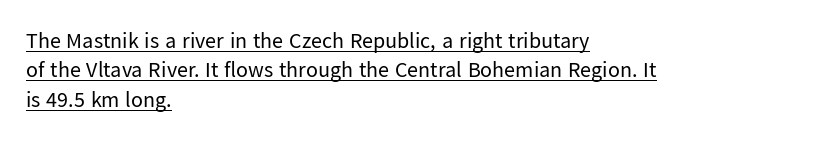
Q: Is the text bold? A: No.
Q: Is the text italic (slanted)? A: No, it is upright.
Q: Is the text underlined? A: Yes.
Q: How is the paragraph aligned? A: Left-aligned.
Q: Is the spacing between letters normal or unusually wide? A: Normal.
Q: Is the spacing between lines tight, normal or loose? A: Normal.
